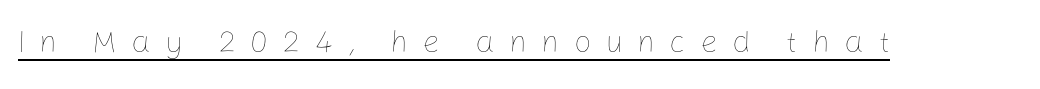
{"italic": "no", "bold": "no", "weight": "thin", "width": "normal", "stroke_contrast": "low", "x_height": "medium", "monospaced": "no", "underline": "yes", "letter_spacing": "wide", "letter_spacing_em": 0.45, "glyph_px": 31}
